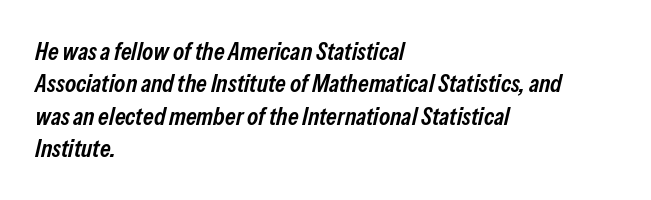
The image shows 25 px text type, italic (leaning right); set left-aligned, normal line spacing (1.3x), normal letter spacing, not underlined.
